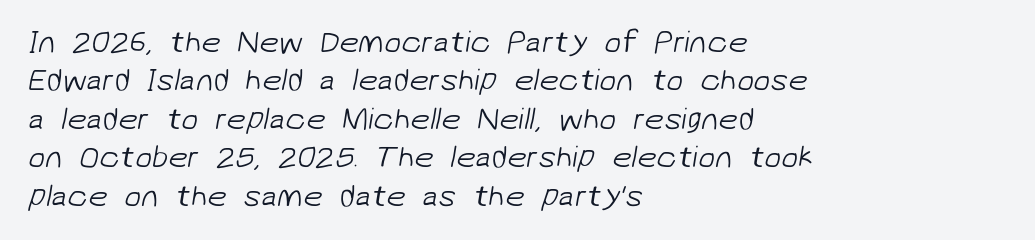
The image shows 31 px light sans-serif type; set left-aligned, line spacing 1.24x, normal letter spacing, not underlined; low stroke contrast and a medium x-height.
